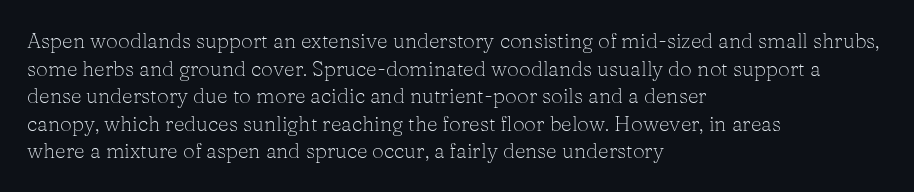
{"italic": "no", "bold": "no", "underline": "no", "align": "left", "line_spacing": "normal", "line_spacing_ratio": 1.31, "letter_spacing": "normal", "letter_spacing_em": 0.0, "glyph_px": 21}
